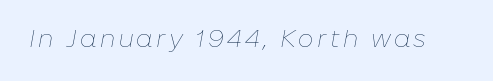
The image shows 25 px text type, italic (leaning right); set not underlined.
